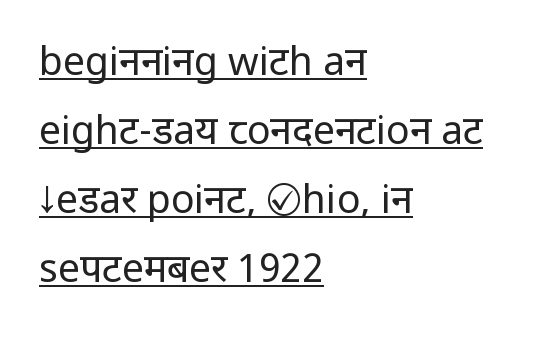
The image shows 39 px regular-weight, condensed sans-serif type, upright; set left-aligned, line spacing 1.77x, normal letter spacing, underlined; low stroke contrast.
